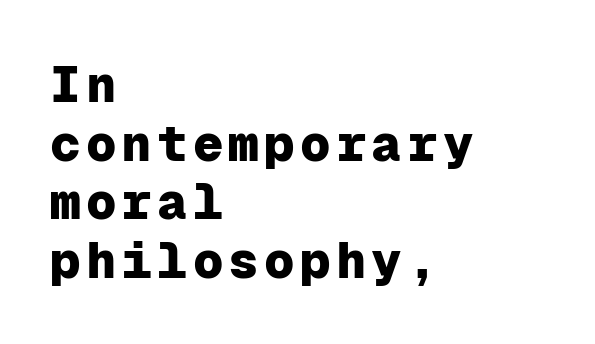
The image shows 51 px heavy sans-serif type, upright, monospaced; set left-aligned, tight line spacing (1.15x), not underlined; low stroke contrast and a medium x-height.
